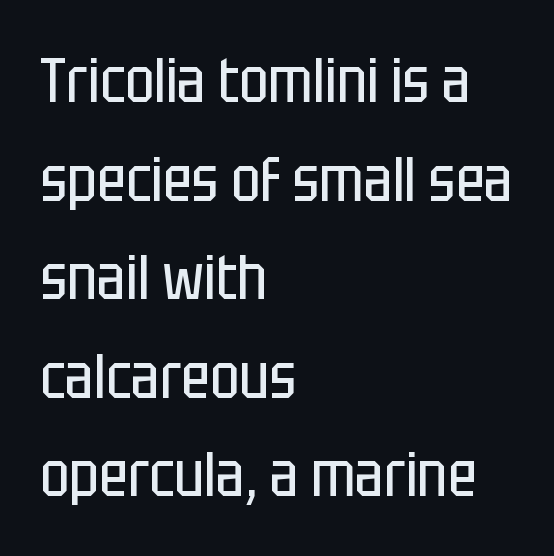
The letterforms sit at book weight or below. Notice how descenders clear the ascenders below comfortably — that's standard leading. Type style note: lacks serifs. Is the block centered? No — it sits flush against the left margin. Unmarked baselines from the first word to the last.
